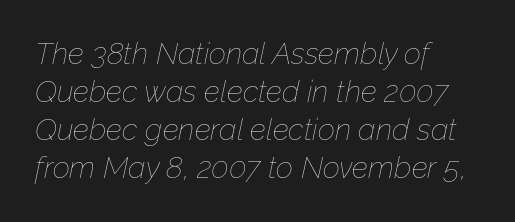
The image shows 30 px thin type, italic (leaning right); set left-aligned, normal line spacing (1.27x), normal letter spacing, not underlined; low stroke contrast and a medium x-height.
